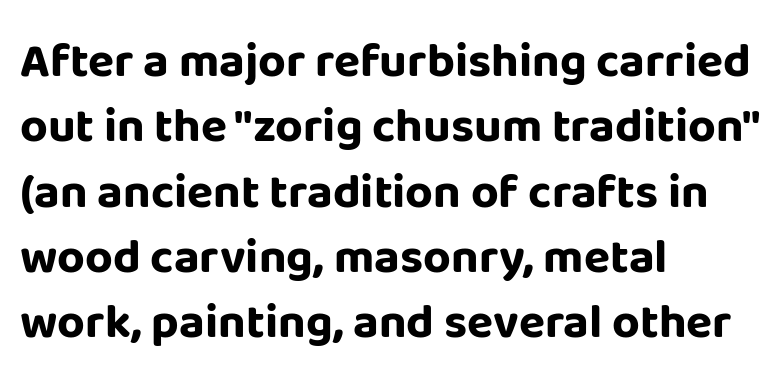
Bare-footed words on every line. Regular leading. Compared with an ordinary text face, these strokes are far heavier — a full bold. Note the varied advance widths — an 'i' is clearly narrower than an 'm'.
